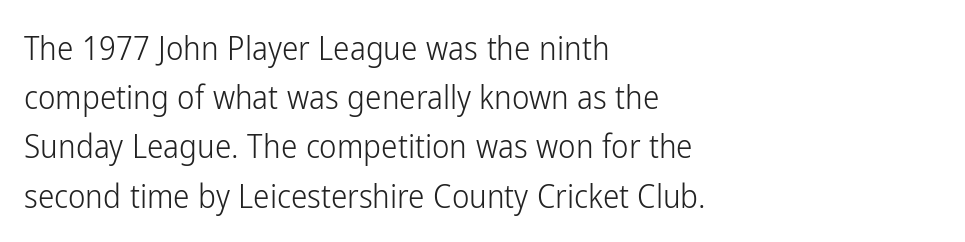
Q: Is the text bold? A: No.
Q: Is the text italic (slanted)? A: No, it is upright.
Q: Is the typeface a serif or a sans-serif typeface? A: Sans-serif.
Q: Is the text underlined? A: No.
Q: How is the paragraph aligned? A: Left-aligned.
Q: Is the spacing between letters normal or unusually wide? A: Normal.
Q: Is the spacing between lines tight, normal or loose? A: Normal.
Q: Width (condensed, normal, or wide)? A: Condensed.
Q: Stroke contrast? A: Low.
Q: x-height? A: Medium.
Q: Monospaced? A: No.
